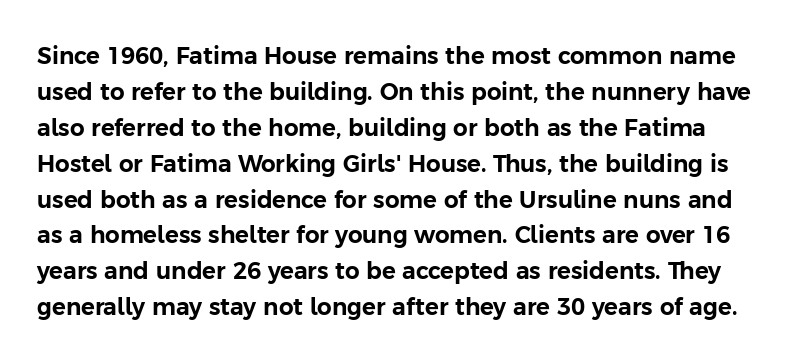
Do the letters lean? They stand straight. What stands out about the letter spacing? Nothing — it is the standard amount. The glyphs are unaccompanied by any horizontal stroke below them. Leading matches the norm, producing a regular column.
